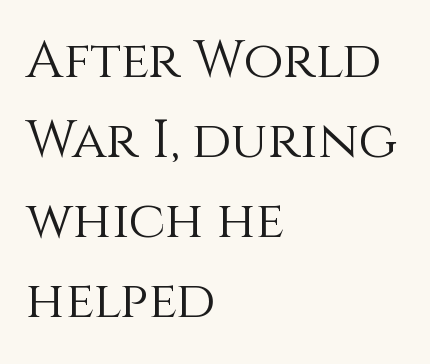
Q: Is the text bold? A: No.
Q: Is the text italic (slanted)? A: No, it is upright.
Q: Is the text underlined? A: No.
Q: How is the paragraph aligned? A: Left-aligned.
Q: Is the spacing between letters normal or unusually wide? A: Normal.
Q: Is the spacing between lines tight, normal or loose? A: Normal.
Q: Width (condensed, normal, or wide)? A: Normal.
Q: x-height? A: Large.
Q: Monospaced? A: No.
